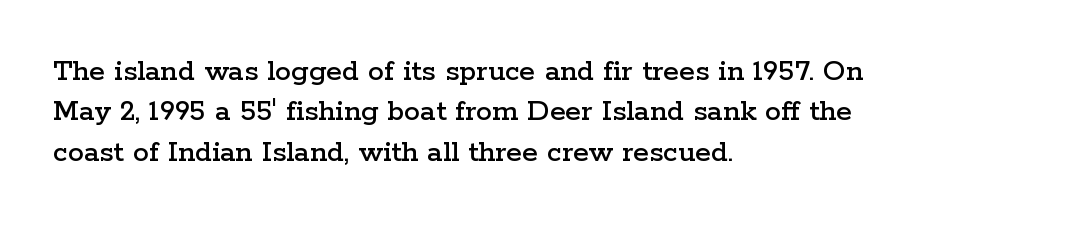
It's the straight-up-and-down kind of type. Looks like regular typesetting: each glyph gets only the width it needs. The typeface chosen for these lines features serifs. Check the space under the baseline: it is left empty. One-word summary of the alignment: left. Inter-character spacing is left at the font's built-in metrics.
